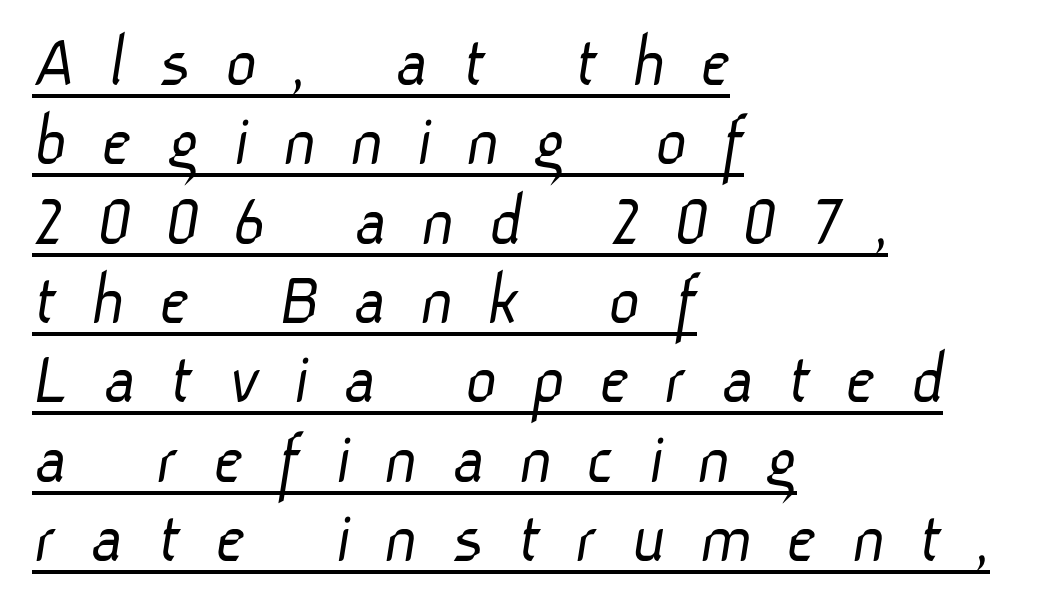
Q: Is the text bold? A: No.
Q: Is the typeface a serif or a sans-serif typeface? A: Sans-serif.
Q: Is the text underlined? A: Yes.
Q: How is the paragraph aligned? A: Left-aligned.
Q: Is the spacing between letters normal or unusually wide? A: Unusually wide.
Q: Is the spacing between lines tight, normal or loose? A: Tight.
Q: Width (condensed, normal, or wide)? A: Normal.
Q: Stroke contrast? A: Low.
Q: x-height? A: Medium.
Q: Monospaced? A: No.
